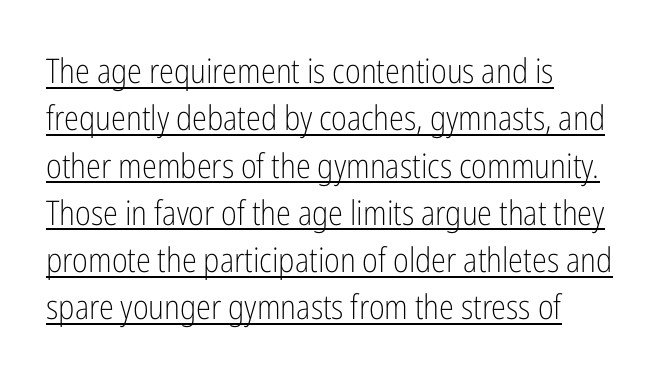
{"serif": "no", "italic": "no", "bold": "no", "weight": "light", "width": "condensed", "stroke_contrast": "low", "x_height": "medium", "monospaced": "no", "underline": "yes", "align": "left", "line_spacing": "normal", "line_spacing_ratio": 1.39, "letter_spacing": "normal", "letter_spacing_em": 0.0, "glyph_px": 34}
